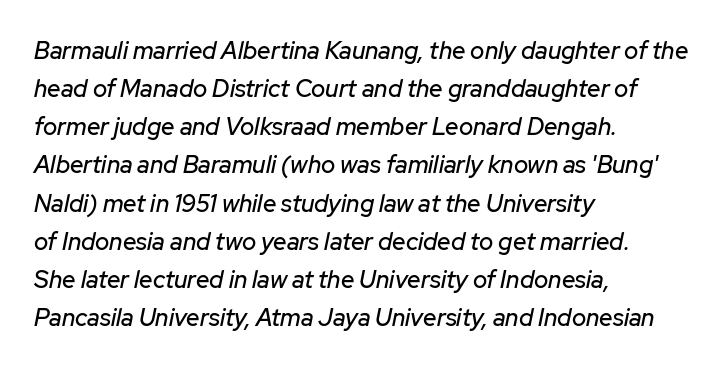
The image shows 24 px text type, italic (leaning right); set left-aligned, normal line spacing (1.59x), normal letter spacing, not underlined.
